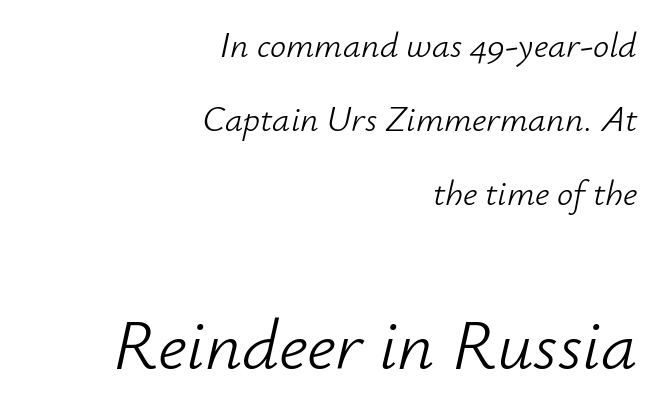
{"italic": "yes", "lean": "right", "slant_degrees": 12, "bold": "no", "weight": "light", "width": "normal", "stroke_contrast": "low", "x_height": "small", "monospaced": "no", "underline": "no", "align": "right", "line_spacing": "loose", "line_spacing_ratio": 2.05, "letter_spacing": "normal", "letter_spacing_em": 0.0, "larger_block": "second", "size_ratio": 2.0, "glyph_px": 72}
